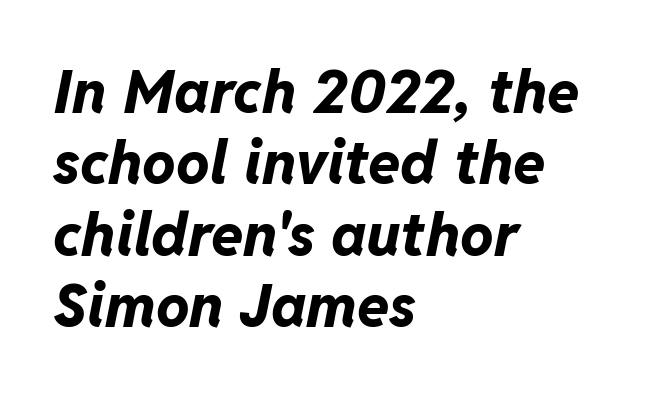
The image shows 59 px bold type, italic (leaning right); set left-aligned, line spacing 1.21x, normal letter spacing, not underlined; low stroke contrast and a medium x-height.
